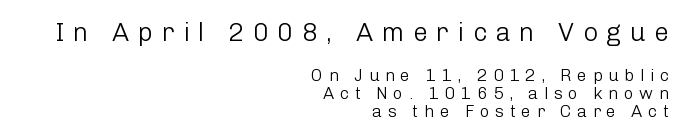
{"italic": "no", "bold": "no", "underline": "no", "align": "right", "line_spacing": "tight", "line_spacing_ratio": 1.07, "letter_spacing": "wide", "letter_spacing_em": 0.33, "larger_block": "first", "size_ratio": 1.53, "glyph_px": 26}
